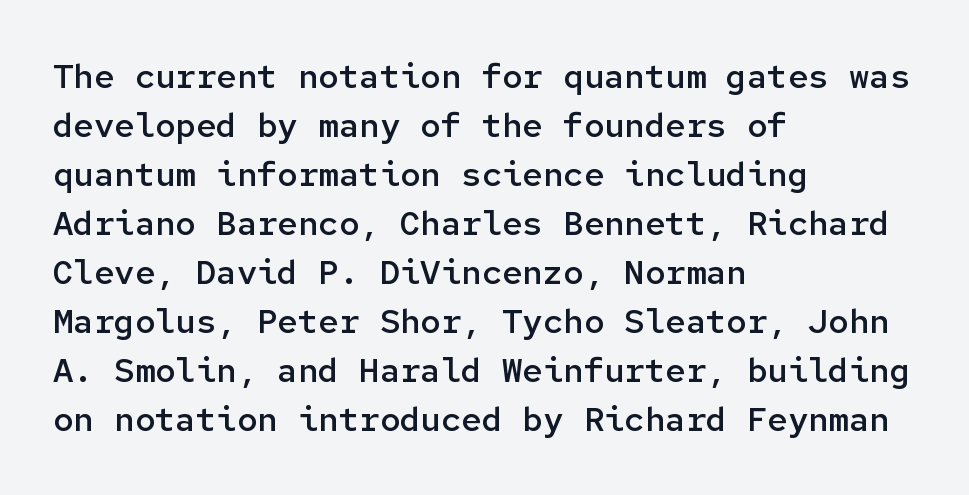
The image shows 34 px semibold sans-serif type, upright, monospaced; set left-aligned, normal line spacing (1.44x), normal letter spacing, not underlined; low stroke contrast and a medium x-height.
